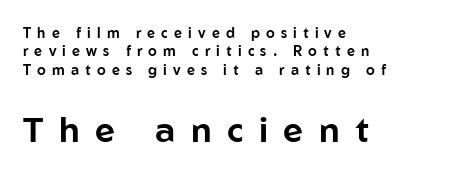
Does the copy run flush right? No — it runs flush left. The line texture is sparse and dotted thanks to wide tracking. This sample has the flowing, uneven cadence of proportional lettering. Vertically, the passage feels balanced, rows spaced as you'd expect.
